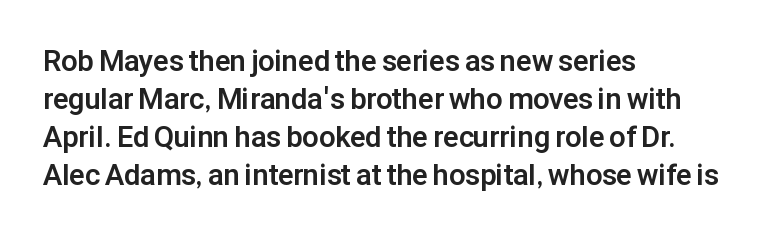
Alignment: flush left. Does extra space separate the letters? No, they use regular spacing. Varying glyph widths throughout — classic text-font behaviour. One glance says typical: line gaps are just what's usual. Descender tails drop into unmarked territory. It's the straight-up-and-down kind of type.
